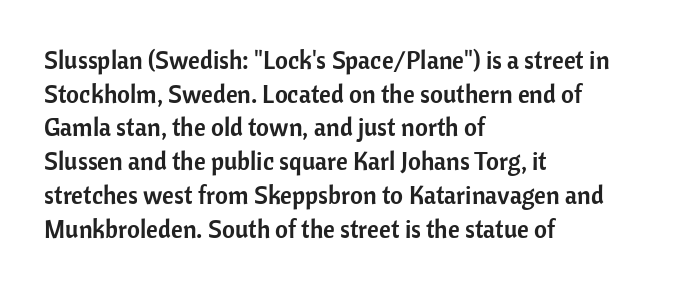
Caption: multi-line text, flush left, ragged right. The font's upright variant was chosen for this text. What stands out about the letter spacing? Nothing — it is the standard amount. Has an underline been added? It has not. This block has exactly the height ordinary leading produces.
